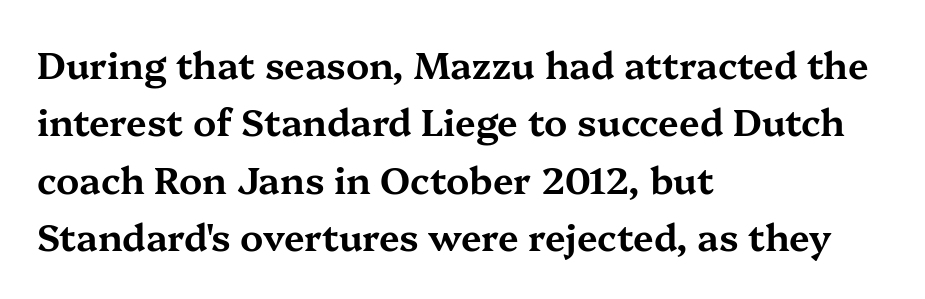
Leading: standard. Descenders are the only things crossing below the line. If you drew a ruler down the left edge, every line would touch it. Little horizontal feet cap the strokes, marking this as serif type.
